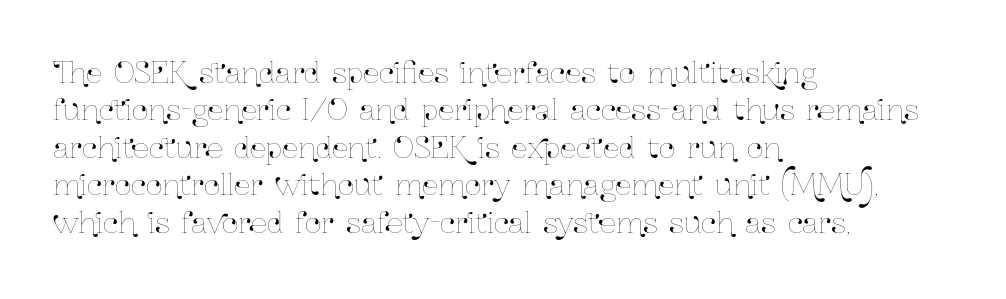
The image shows 29 px condensed type, upright; set left-aligned, normal line spacing (1.29x), normal letter spacing, not underlined; low stroke contrast and a medium x-height.
